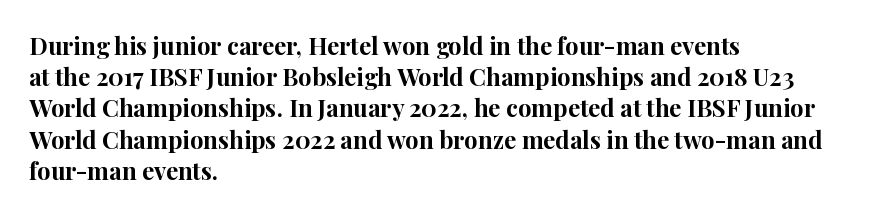
The image shows 24 px bold type, upright; set left-aligned, normal line spacing (1.3x), normal letter spacing, not underlined.
